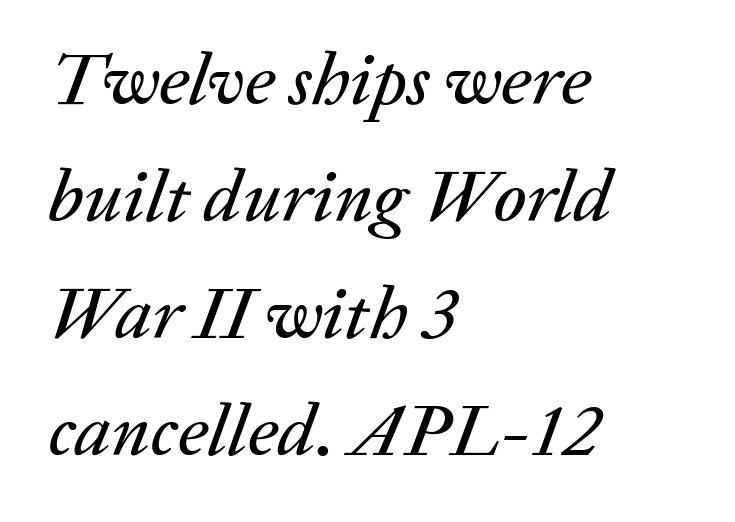
Q: Is the text italic (slanted)? A: Yes, it leans right by about 20 degrees.
Q: Is the text underlined? A: No.
Q: How is the paragraph aligned? A: Left-aligned.
Q: Is the spacing between letters normal or unusually wide? A: Normal.
Q: Is the spacing between lines tight, normal or loose? A: Normal.
Q: Width (condensed, normal, or wide)? A: Normal.
Q: Stroke contrast? A: Low.
Q: x-height? A: Medium.
Q: Monospaced? A: No.
